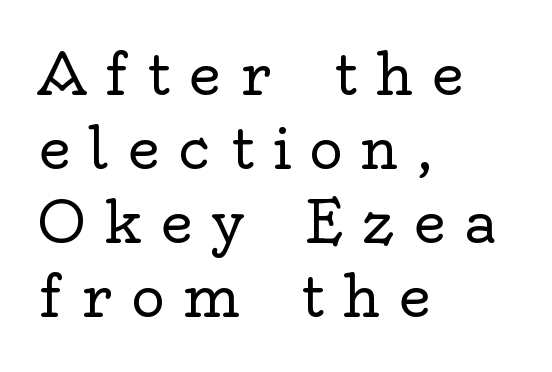
Q: Is the text bold? A: No.
Q: Is the text italic (slanted)? A: No, it is upright.
Q: Is the typeface a serif or a sans-serif typeface? A: Serif.
Q: Is the text underlined? A: No.
Q: How is the paragraph aligned? A: Left-aligned.
Q: Is the spacing between letters normal or unusually wide? A: Unusually wide.
Q: Is the spacing between lines tight, normal or loose? A: Normal.
Q: Width (condensed, normal, or wide)? A: Normal.
Q: x-height? A: Small.
Q: Monospaced? A: No.
